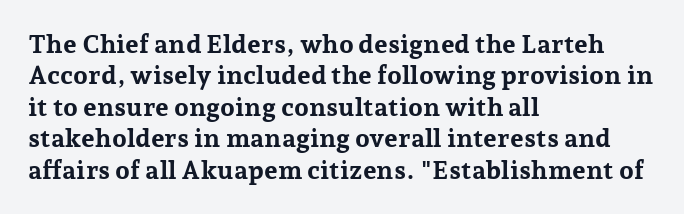
{"italic": "no", "bold": "yes", "underline": "no", "align": "left", "line_spacing_ratio": 1.21, "letter_spacing": "normal", "letter_spacing_em": 0.0, "glyph_px": 26}
